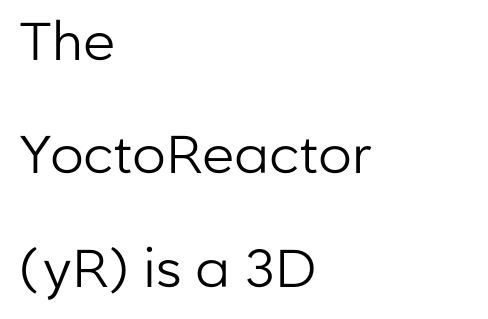
Q: Is the text bold? A: No.
Q: Is the text italic (slanted)? A: No, it is upright.
Q: Is the typeface a serif or a sans-serif typeface? A: Sans-serif.
Q: Is the text underlined? A: No.
Q: How is the paragraph aligned? A: Left-aligned.
Q: Is the spacing between letters normal or unusually wide? A: Normal.
Q: Is the spacing between lines tight, normal or loose? A: Loose.
Q: Width (condensed, normal, or wide)? A: Normal.
Q: Stroke contrast? A: Low.
Q: x-height? A: Medium.
Q: Monospaced? A: No.
